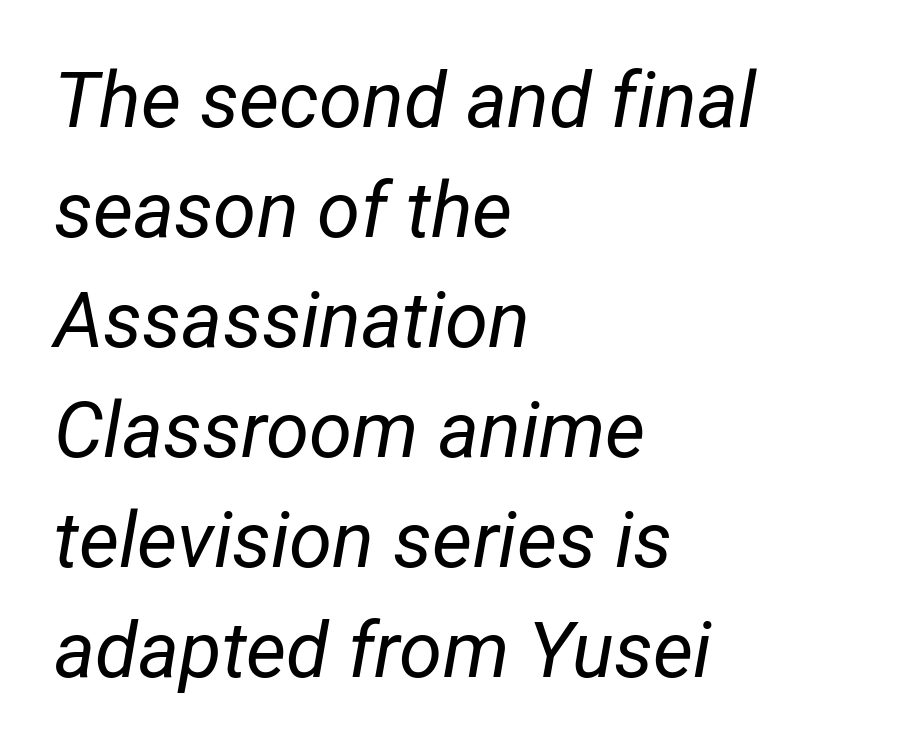
The image shows 78 px regular-weight, condensed type, italic (leaning right); set left-aligned, normal line spacing (1.41x), normal letter spacing, not underlined; low stroke contrast and a medium x-height.
